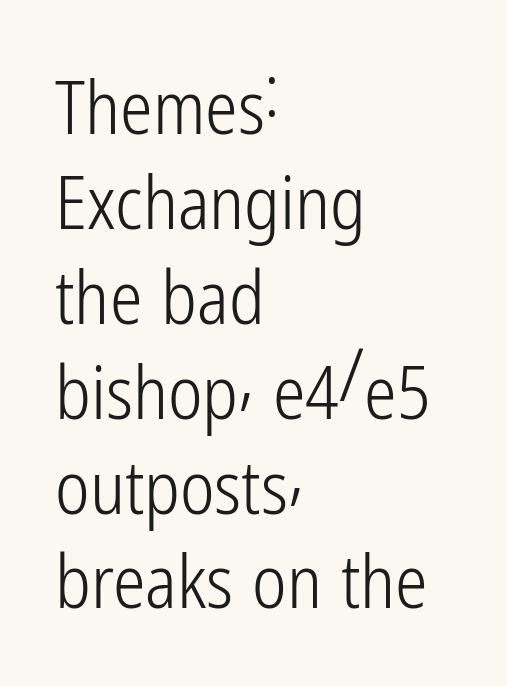
This is roman type, the default non-slanted kind. Tracking here is standard; glyphs follow each other at the usual distance. Leading: standard. You could not count columns in this text — the font is proportionally spaced. Ink coverage per letter is moderate at most.
